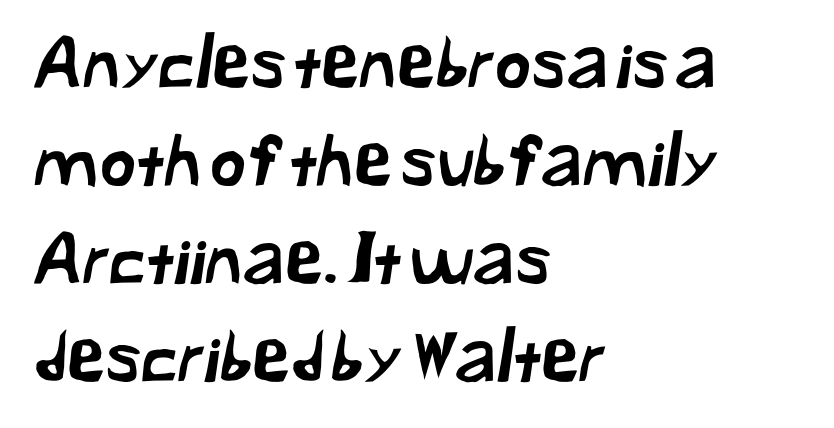
{"serif": "no", "width": "normal", "stroke_contrast": "low", "x_height": "medium", "monospaced": "no", "underline": "no", "align": "left", "line_spacing": "normal", "line_spacing_ratio": 1.4, "letter_spacing": "normal", "letter_spacing_em": 0.0, "glyph_px": 70}
